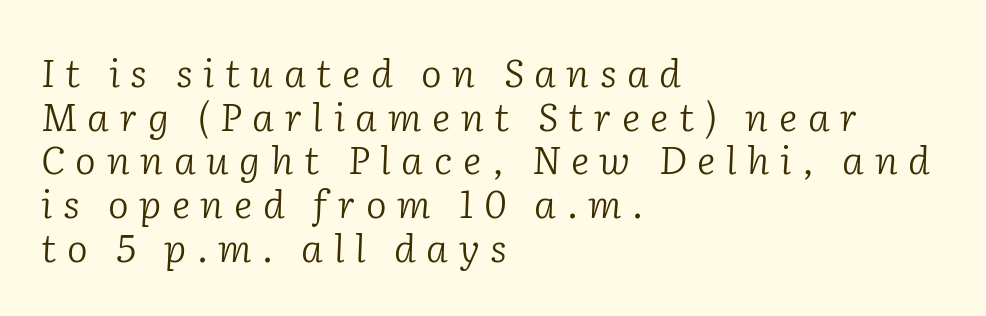
The image shows 39 px light serif type, italic (leaning right); set left-aligned, tight line spacing (1.12x), unusually wide letter spacing (+0.27 em), not underlined; low stroke contrast and a medium x-height.
